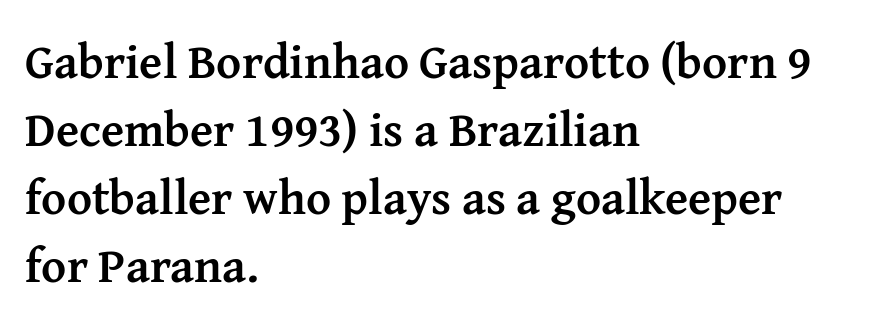
{"serif": "yes", "italic": "no", "bold": "yes", "weight": "semibold", "width": "normal", "stroke_contrast": "medium", "x_height": "medium", "monospaced": "no", "underline": "no", "align": "left", "line_spacing": "normal", "line_spacing_ratio": 1.42, "letter_spacing": "normal", "letter_spacing_em": 0.0, "glyph_px": 48}
